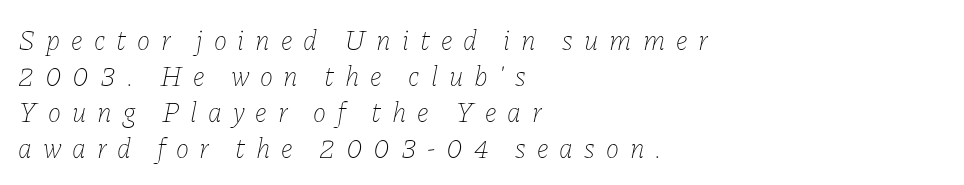
Stroke mass is kept to a normal reading level or below. You could not count columns in this text — the font is proportionally spaced. Is the type slanted? Yes — the strokes lean at a clear angle. Compared with typical paragraphs, the rows here are spaced about the same.
